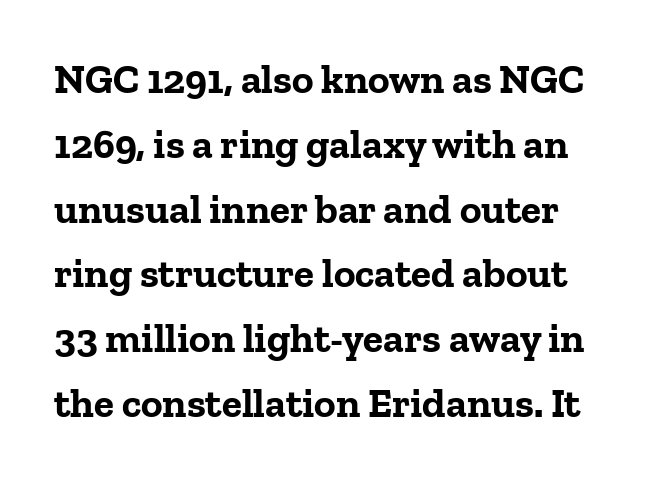
The image shows 41 px bold serif type, upright; set normal line spacing (1.58x), normal letter spacing, not underlined; low stroke contrast and a medium x-height.
